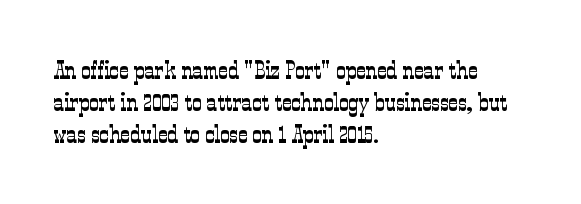
The image shows 26 px text type, upright; set left-aligned, line spacing 1.24x, normal letter spacing, not underlined.
